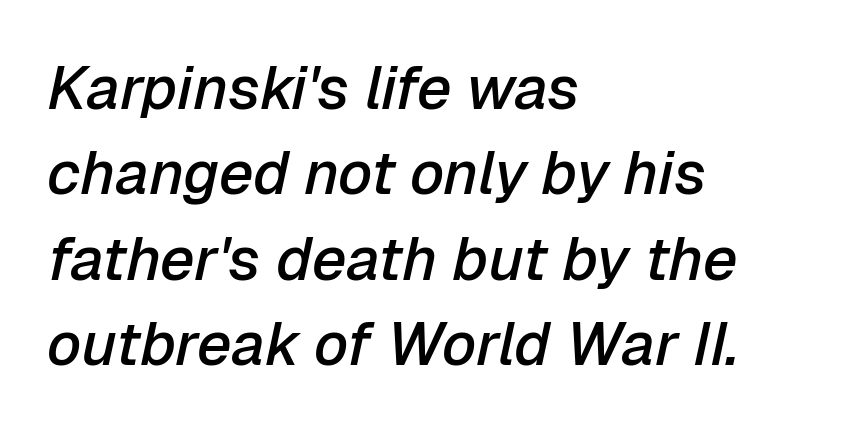
{"italic": "yes", "lean": "right", "slant_degrees": 12, "bold": "semi", "weight": "semibold", "width": "normal", "stroke_contrast": "low", "x_height": "medium", "monospaced": "no", "underline": "no", "align": "left", "line_spacing": "normal", "line_spacing_ratio": 1.4, "letter_spacing": "normal", "letter_spacing_em": 0.0, "glyph_px": 61}
